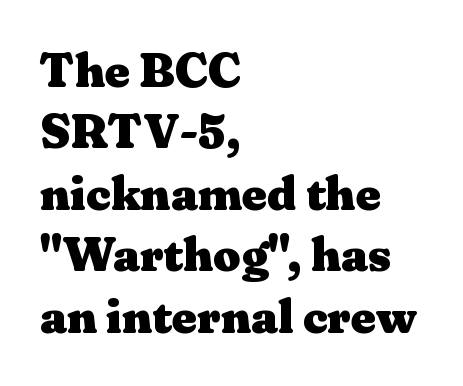
The image shows 48 px heavy, wide serif type, upright; set left-aligned, normal line spacing (1.28x), normal letter spacing, not underlined; medium stroke contrast and a medium x-height.
